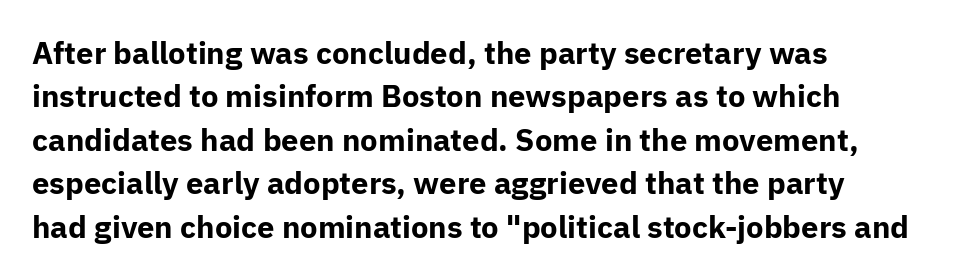
Q: Is the text bold? A: Yes.
Q: Is the text italic (slanted)? A: No, it is upright.
Q: Is the typeface a serif or a sans-serif typeface? A: Sans-serif.
Q: Is the text underlined? A: No.
Q: How is the paragraph aligned? A: Left-aligned.
Q: Is the spacing between letters normal or unusually wide? A: Normal.
Q: Is the spacing between lines tight, normal or loose? A: Normal.
Q: Width (condensed, normal, or wide)? A: Normal.
Q: Stroke contrast? A: Low.
Q: x-height? A: Medium.
Q: Monospaced? A: No.
